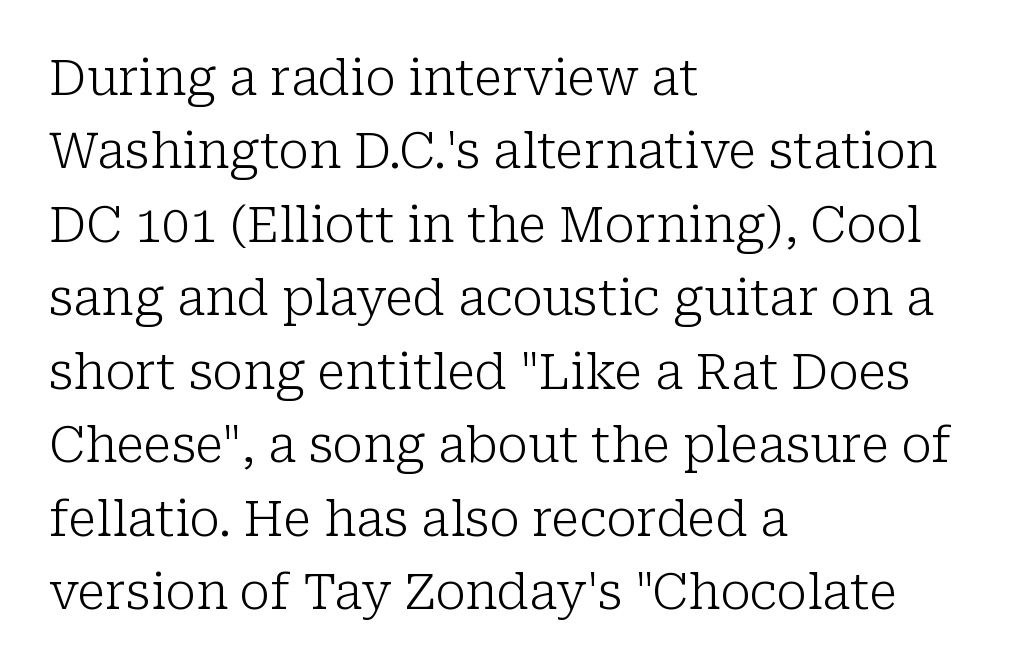
{"serif": "yes", "italic": "no", "bold": "no", "weight": "light", "width": "normal", "stroke_contrast": "low", "x_height": "medium", "monospaced": "no", "underline": "no", "align": "left", "line_spacing": "normal", "line_spacing_ratio": 1.5, "letter_spacing": "normal", "letter_spacing_em": 0.0, "glyph_px": 49}
